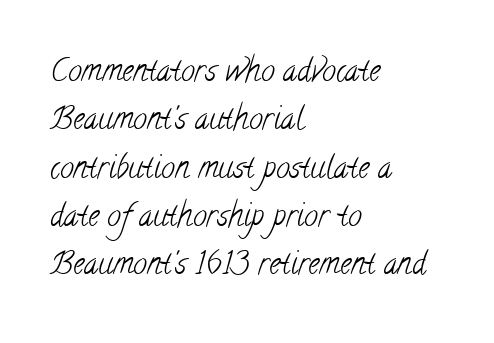
The image shows 31 px light, condensed serif type; set left-aligned, normal line spacing (1.56x), normal letter spacing, not underlined; low stroke contrast and a small x-height.
